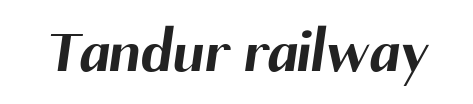
The image shows 62 px bold sans-serif type; set normal letter spacing, not underlined; medium stroke contrast and a medium x-height.
